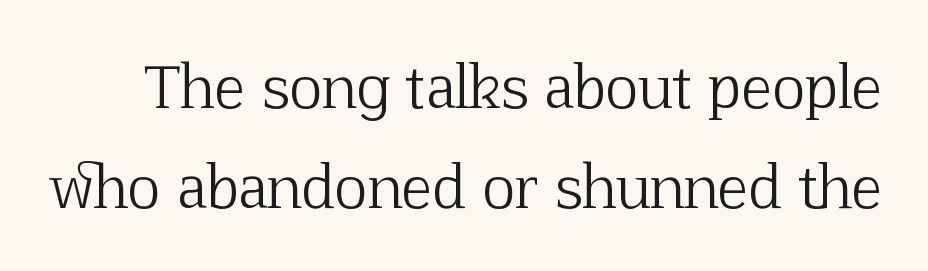
Stems here are at most as thick as an everyday book face. This is roman type, the default non-slanted kind. Stroke terminals: seriffed. Each letter keeps its own natural width here, so spacing adapts to shape. The passage shown is not underscored anywhere.
